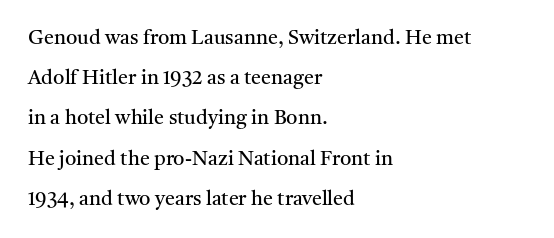
Q: Is the text bold? A: No.
Q: Is the text italic (slanted)? A: No, it is upright.
Q: Is the text underlined? A: No.
Q: How is the paragraph aligned? A: Left-aligned.
Q: Is the spacing between letters normal or unusually wide? A: Normal.
Q: Is the spacing between lines tight, normal or loose? A: Loose.
